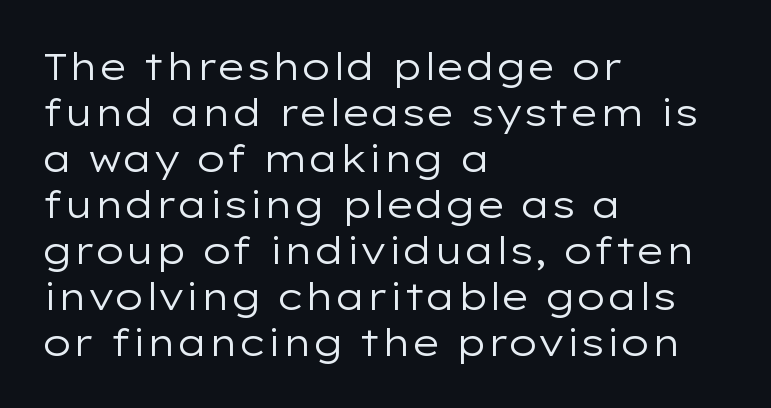
{"serif": "no", "italic": "no", "bold": "no", "weight": "regular", "width": "wide", "stroke_contrast": "low", "x_height": "medium", "monospaced": "no", "underline": "no", "align": "left", "line_spacing_ratio": 1.21, "letter_spacing": "normal", "letter_spacing_em": 0.0, "glyph_px": 38}
